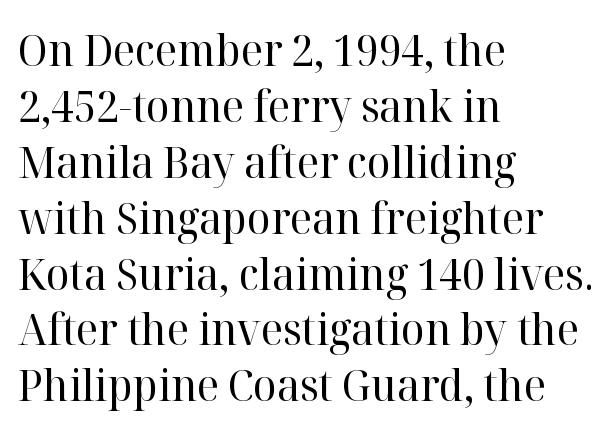
{"serif": "yes", "italic": "no", "bold": "no", "weight": "regular", "width": "normal", "stroke_contrast": "high", "x_height": "medium", "monospaced": "no", "underline": "no", "align": "left", "line_spacing": "normal", "line_spacing_ratio": 1.27, "letter_spacing": "normal", "letter_spacing_em": 0.0, "glyph_px": 44}
